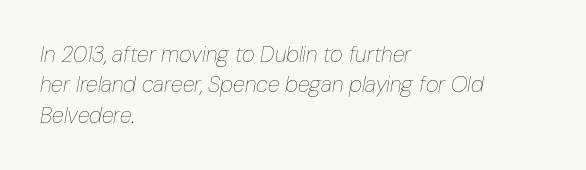
No chunkiness to these letters — they're not bold. Notice how the passage keeps a crisp vertical edge on the left only. Does the lettering tilt? It does — this is italic. Students, observe: this is what conventionally led text looks like. Here the glyphs are tracked normally, forming tight word shapes.
